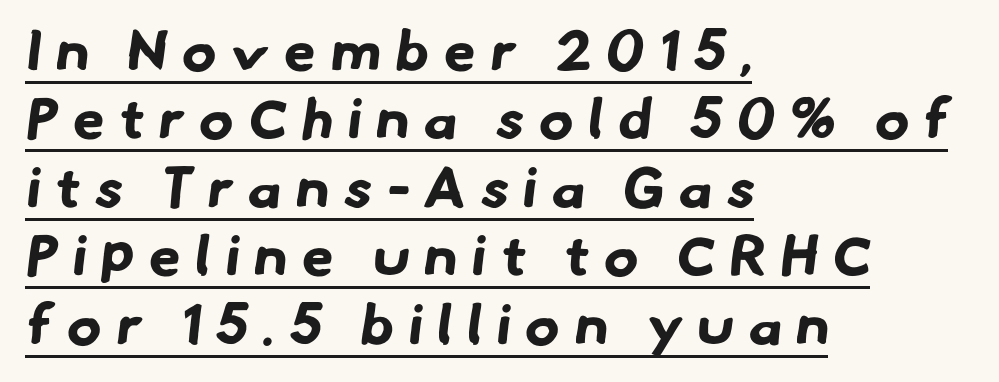
{"serif": "no", "bold": "yes", "weight": "bold", "width": "normal", "stroke_contrast": "low", "x_height": "small", "monospaced": "no", "underline": "yes", "align": "left", "line_spacing_ratio": 1.2, "letter_spacing": "wide", "letter_spacing_em": 0.26, "glyph_px": 57}
